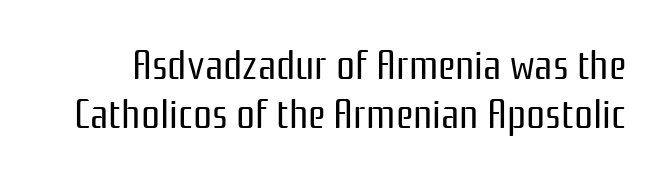
{"serif": "no", "italic": "no", "bold": "no", "weight": "regular", "width": "condensed", "stroke_contrast": "low", "x_height": "medium", "monospaced": "no", "underline": "no", "line_spacing_ratio": 1.17, "letter_spacing": "normal", "letter_spacing_em": 0.0, "glyph_px": 42}
